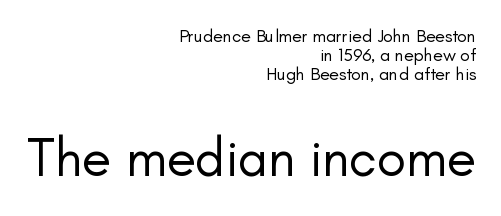
Q: Is the text bold? A: No.
Q: Is the text italic (slanted)? A: No, it is upright.
Q: Is the typeface a serif or a sans-serif typeface? A: Sans-serif.
Q: Is the text underlined? A: No.
Q: How is the paragraph aligned? A: Right-aligned.
Q: Is the spacing between letters normal or unusually wide? A: Normal.
Q: Is the spacing between lines tight, normal or loose? A: Tight.
Q: Which block of text is set in a larger size, the first (top) or the second (bottom)? A: The second (bottom) one.
Q: Width (condensed, normal, or wide)? A: Normal.
Q: Stroke contrast? A: Low.
Q: x-height? A: Small.
Q: Monospaced? A: No.
